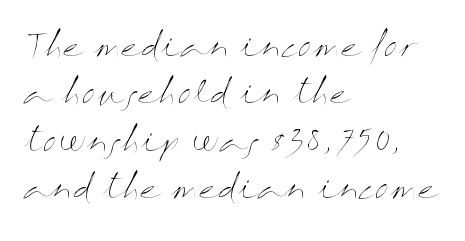
Q: Is the text bold? A: No.
Q: Is the text italic (slanted)? A: Yes.
Q: Is the text underlined? A: No.
Q: How is the paragraph aligned? A: Left-aligned.
Q: Is the spacing between letters normal or unusually wide? A: Normal.
Q: Is the spacing between lines tight, normal or loose? A: Normal.
Q: Width (condensed, normal, or wide)? A: Wide.
Q: Stroke contrast? A: Medium.
Q: x-height? A: Medium.
Q: Monospaced? A: No.
